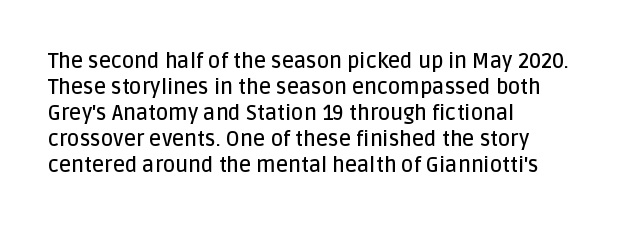
Q: Is the text bold? A: Semi-bold.
Q: Is the text italic (slanted)? A: No, it is upright.
Q: Is the text underlined? A: No.
Q: How is the paragraph aligned? A: Left-aligned.
Q: Is the spacing between letters normal or unusually wide? A: Normal.
